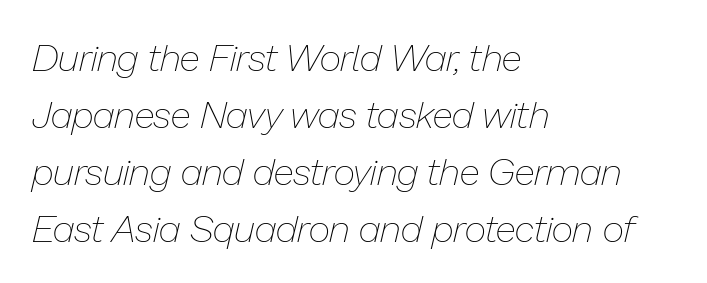
Honestly, there is no underline to notice here at all. This is not heavy type; no bold has been used. Line beginnings align vertically; line endings do not. These lines were composed using italics. In terms of leading, this rendering sits right in the middle. Characters follow at the spacing the type designer built in.
